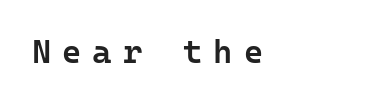
Q: Is the text bold? A: Semi-bold.
Q: Is the text italic (slanted)? A: No, it is upright.
Q: Is the typeface a serif or a sans-serif typeface? A: Sans-serif.
Q: Is the text underlined? A: No.
Q: Is the spacing between letters normal or unusually wide? A: Unusually wide.
Q: Width (condensed, normal, or wide)? A: Normal.
Q: Stroke contrast? A: Low.
Q: x-height? A: Medium.
